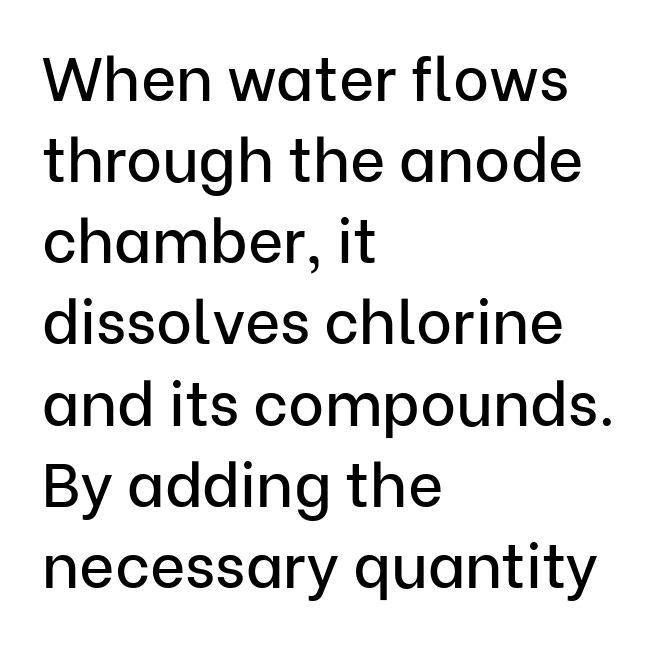
Standard letterfit; no display-style spreading of the glyphs. Nobody drew a line under any word here. The letters carry no serifs — their stems end cleanly without finishing strokes. Notice how descenders clear the ascenders below comfortably — that's standard leading. Posture: upright roman.
